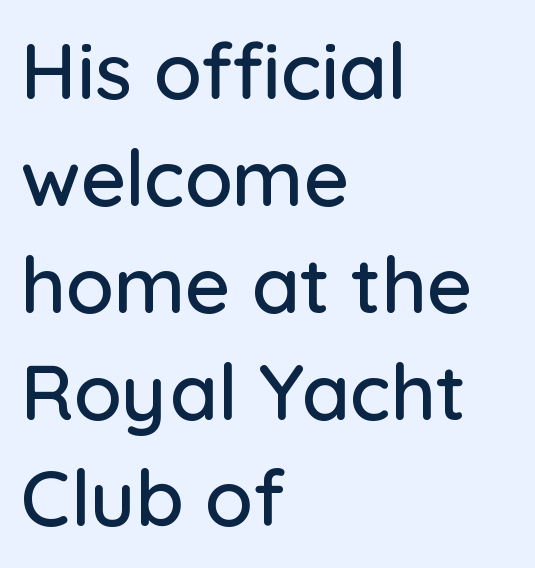
Regular leading. Does the type have serifs? No, each stem ends abruptly. Short note: letters normally spaced. Looks like regular typesetting: each glyph gets only the width it needs.
